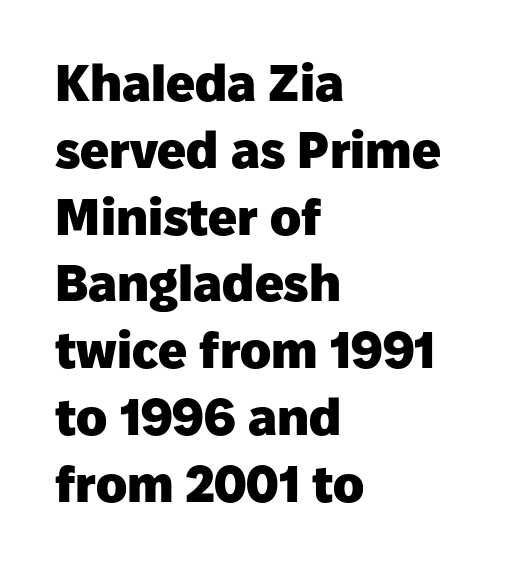
Q: Is the text bold? A: Yes.
Q: Is the text italic (slanted)? A: No, it is upright.
Q: Is the typeface a serif or a sans-serif typeface? A: Sans-serif.
Q: Is the text underlined? A: No.
Q: How is the paragraph aligned? A: Left-aligned.
Q: Is the spacing between letters normal or unusually wide? A: Normal.
Q: Is the spacing between lines tight, normal or loose? A: Normal.
Q: Width (condensed, normal, or wide)? A: Normal.
Q: Stroke contrast? A: Low.
Q: x-height? A: Medium.
Q: Monospaced? A: No.
